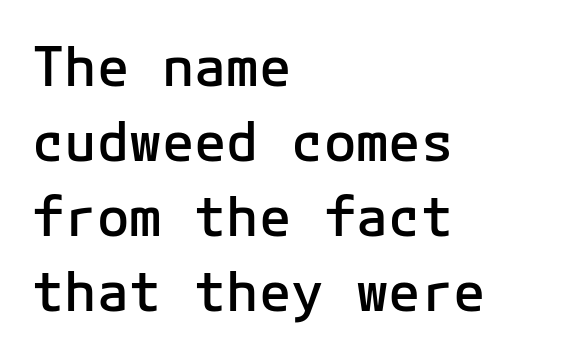
Q: Is the text bold? A: Semi-bold.
Q: Is the text italic (slanted)? A: No, it is upright.
Q: Is the typeface a serif or a sans-serif typeface? A: Sans-serif.
Q: Is the text underlined? A: No.
Q: How is the paragraph aligned? A: Left-aligned.
Q: Is the spacing between letters normal or unusually wide? A: Normal.
Q: Is the spacing between lines tight, normal or loose? A: Normal.
Q: Width (condensed, normal, or wide)? A: Normal.
Q: Stroke contrast? A: Low.
Q: x-height? A: Medium.
Q: Monospaced? A: Yes.
